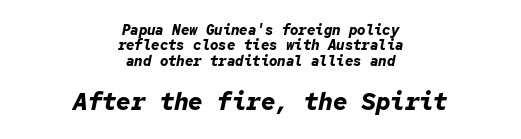
{"italic": "yes", "lean": "right", "slant_degrees": 12, "bold": "yes", "underline": "no", "align": "center", "line_spacing": "tight", "line_spacing_ratio": 1.1, "letter_spacing": "normal", "letter_spacing_em": 0.0, "larger_block": "second", "size_ratio": 1.71, "glyph_px": 24}
